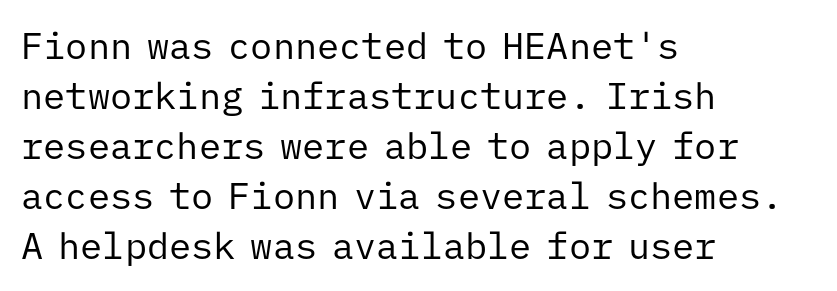
This is sans-serif lettering, the kind often seen on screens and signage. Layout note: lines flush left. The face used here is monospaced, like something from a code editor. Stems here are at most as thick as an everyday book face.
